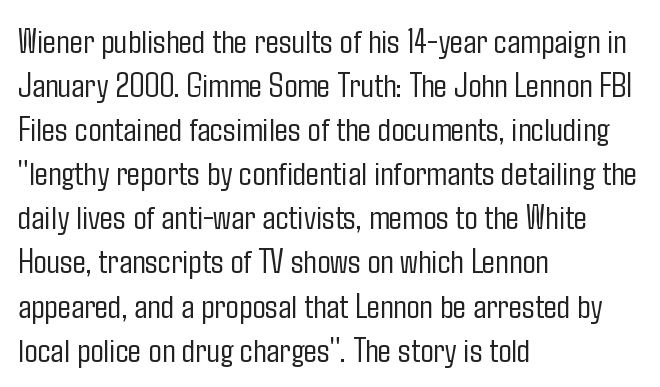
Q: Is the text bold? A: No.
Q: Is the text italic (slanted)? A: No, it is upright.
Q: Is the typeface a serif or a sans-serif typeface? A: Sans-serif.
Q: Is the text underlined? A: No.
Q: How is the paragraph aligned? A: Left-aligned.
Q: Is the spacing between letters normal or unusually wide? A: Normal.
Q: Is the spacing between lines tight, normal or loose? A: Normal.
Q: Width (condensed, normal, or wide)? A: Condensed.
Q: Stroke contrast? A: Low.
Q: x-height? A: Medium.
Q: Monospaced? A: No.
